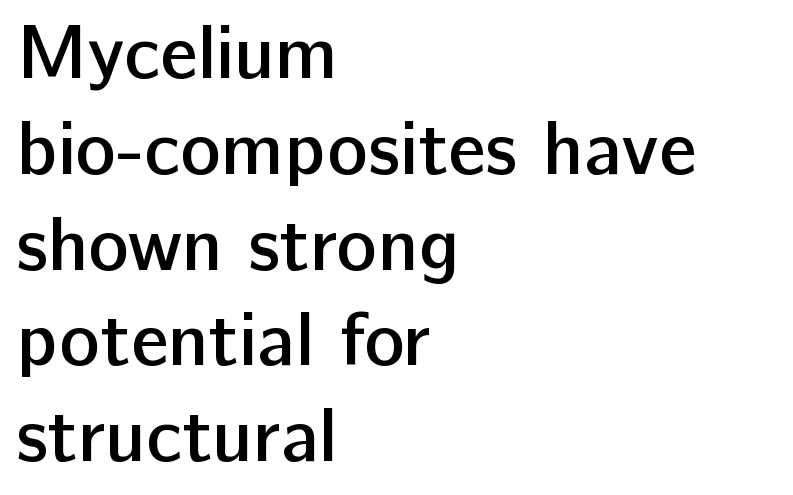
{"serif": "no", "italic": "no", "bold": "semi", "weight": "semibold", "width": "normal", "stroke_contrast": "low", "x_height": "medium", "monospaced": "no", "underline": "no", "align": "left", "line_spacing": "normal", "line_spacing_ratio": 1.26, "letter_spacing": "normal", "letter_spacing_em": 0.0, "glyph_px": 76}
